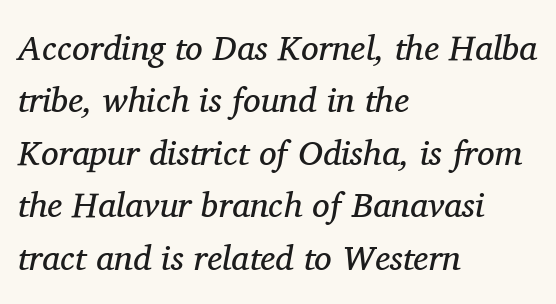
The image shows 35 px regular-weight serif type, italic (leaning right); set left-aligned, normal line spacing (1.5x), normal letter spacing, not underlined; medium stroke contrast and a medium x-height.
